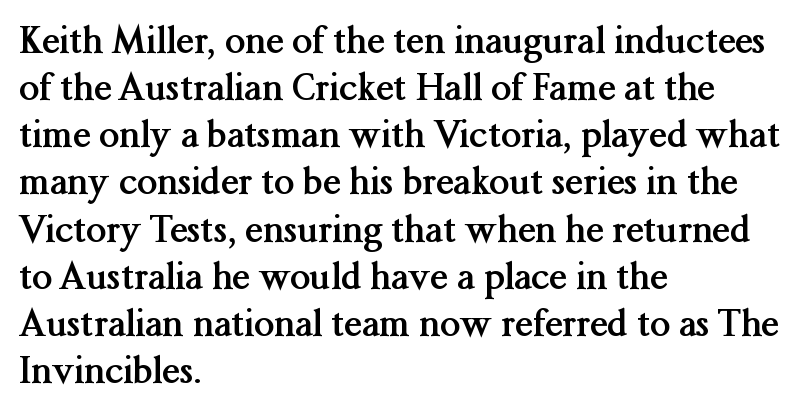
Q: Is the text bold? A: Yes.
Q: Is the text italic (slanted)? A: No, it is upright.
Q: Is the typeface a serif or a sans-serif typeface? A: Serif.
Q: Is the text underlined? A: No.
Q: How is the paragraph aligned? A: Left-aligned.
Q: Is the spacing between letters normal or unusually wide? A: Normal.
Q: Is the spacing between lines tight, normal or loose? A: Normal.
Q: Width (condensed, normal, or wide)? A: Normal.
Q: Stroke contrast? A: Medium.
Q: x-height? A: Medium.
Q: Monospaced? A: No.
